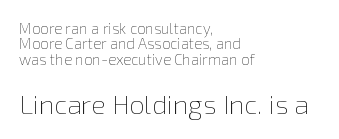
Successive baselines arrive quickly, one right under another. Vertical stems look standard width or narrower in stroke. Rule under the text: the space is simply empty. Of the two passages, the one underneath uses the larger point size.
